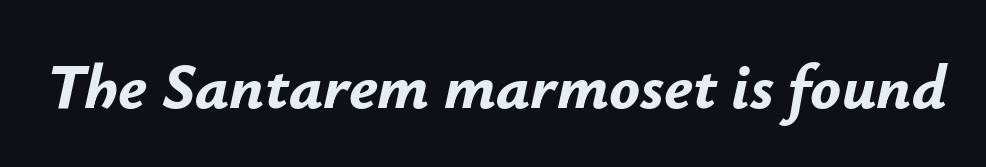
{"italic": "yes", "lean": "right", "slant_degrees": 12, "bold": "yes", "weight": "bold", "width": "normal", "stroke_contrast": "low", "x_height": "small", "monospaced": "no", "underline": "no", "letter_spacing": "normal", "letter_spacing_em": 0.0, "glyph_px": 64}
